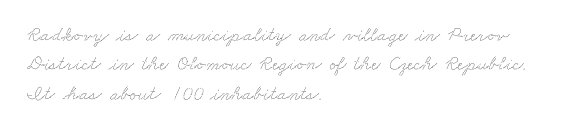
The space directly below the letters is spotless. The leading is moderate, giving the passage an even texture. Layout note: lines flush left. Default kerning and tracking; the words read as compact shapes.
